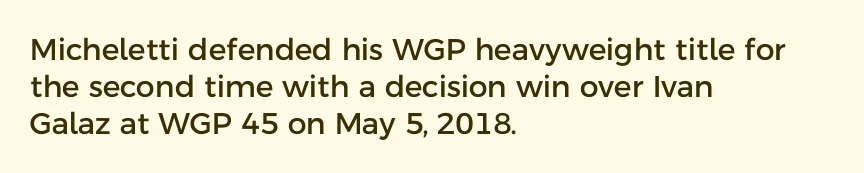
Honestly, the letter spacing is just normal — you wouldn't notice it. Check the space under the baseline: it is left empty. Grotesque or geometric, the face here clearly has no serifs. Note the varied advance widths — an 'i' is clearly narrower than an 'm'. This sample is left-justified, so line endings fall wherever the words run out. Posture: straight, roman, zero tilt.
